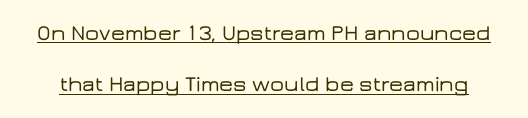
Q: Is the text italic (slanted)? A: No, it is upright.
Q: Is the text underlined? A: Yes.
Q: Is the spacing between letters normal or unusually wide? A: Normal.
Q: Is the spacing between lines tight, normal or loose? A: Loose.
